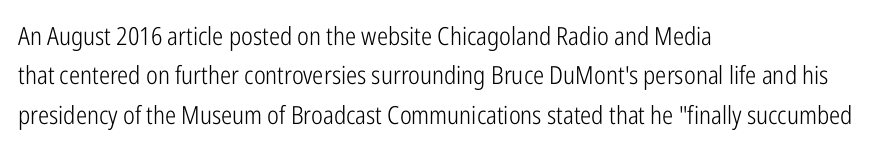
{"italic": "no", "bold": "no", "underline": "no", "align": "left", "line_spacing": "normal", "line_spacing_ratio": 1.58, "letter_spacing": "normal", "letter_spacing_em": 0.0, "glyph_px": 25}
